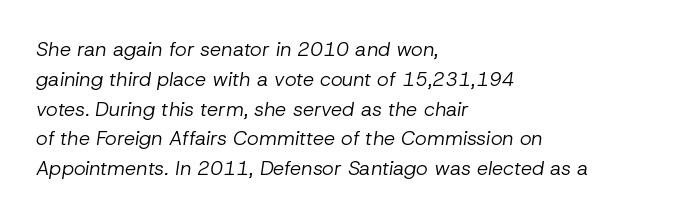
Is the block centered? No — it sits flush against the left margin. These glyphs show unthickened strokes, regular width or finer. In terms of letterspacing, this is plain default setting. The foot of each line stays bare and open. The designer left line spacing at the default.
